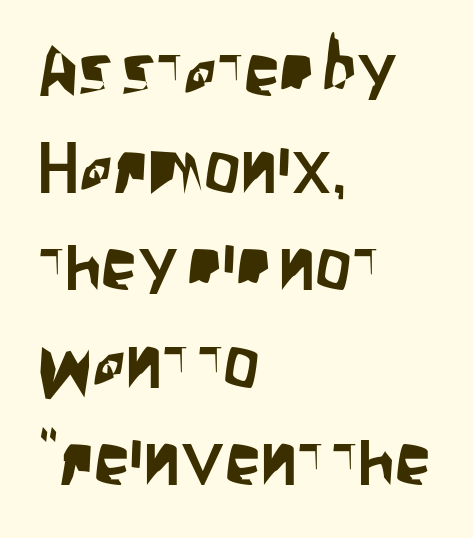
Q: Is the text italic (slanted)? A: No, it is upright.
Q: Is the typeface a serif or a sans-serif typeface? A: Sans-serif.
Q: Is the text underlined? A: No.
Q: How is the paragraph aligned? A: Left-aligned.
Q: Is the spacing between letters normal or unusually wide? A: Normal.
Q: Is the spacing between lines tight, normal or loose? A: Normal.
Q: Width (condensed, normal, or wide)? A: Condensed.
Q: Stroke contrast? A: Low.
Q: x-height? A: Large.
Q: Monospaced? A: No.
